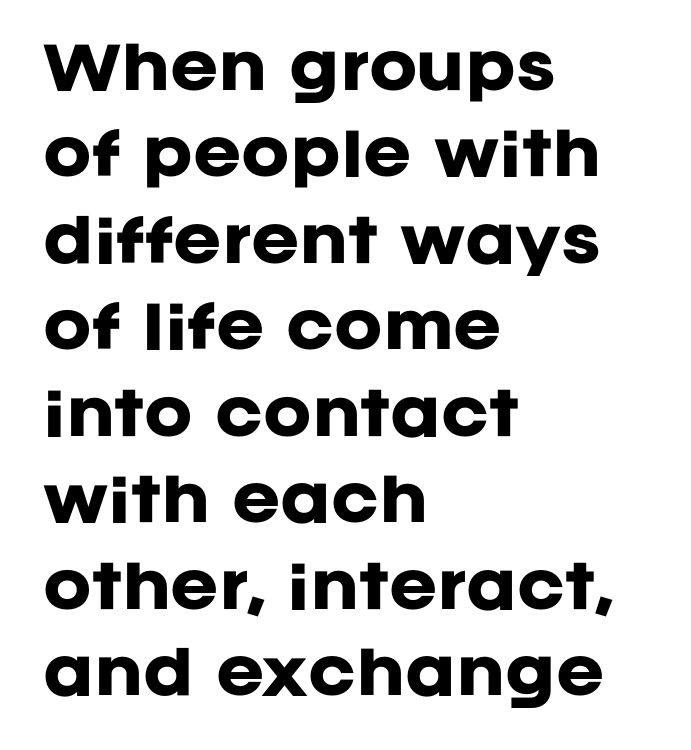
{"serif": "no", "italic": "no", "bold": "yes", "weight": "heavy", "width": "normal", "stroke_contrast": "low", "x_height": "large", "monospaced": "no", "underline": "no", "align": "left", "line_spacing": "normal", "line_spacing_ratio": 1.49, "letter_spacing": "normal", "letter_spacing_em": 0.0, "glyph_px": 58}
